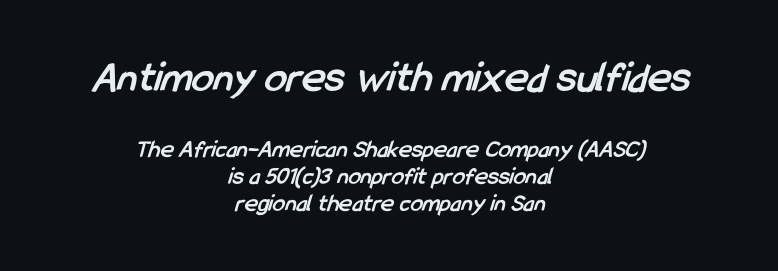
{"serif": "no", "bold": "yes", "weight": "semibold", "width": "condensed", "stroke_contrast": "low", "x_height": "medium", "monospaced": "no", "underline": "no", "align": "center", "line_spacing": "tight", "line_spacing_ratio": 1.07, "letter_spacing": "normal", "letter_spacing_em": 0.0, "larger_block": "first", "size_ratio": 1.76, "glyph_px": 44}
